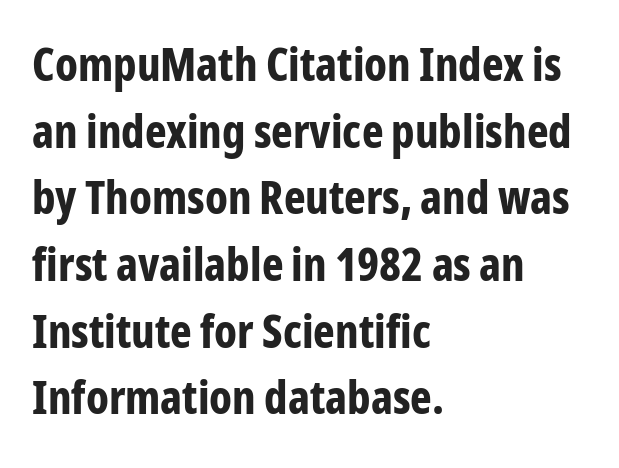
The image shows 46 px bold, condensed sans-serif type, upright; set left-aligned, normal line spacing (1.45x), normal letter spacing, not underlined; low stroke contrast and a medium x-height.
